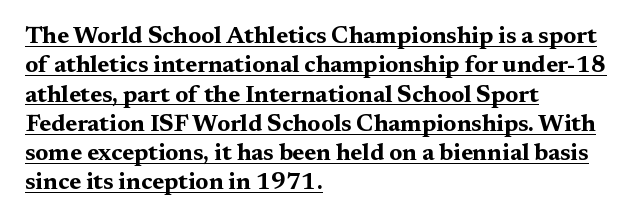
{"italic": "no", "bold": "yes", "underline": "yes", "align": "left", "line_spacing_ratio": 1.22, "letter_spacing": "normal", "letter_spacing_em": 0.0, "glyph_px": 24}
